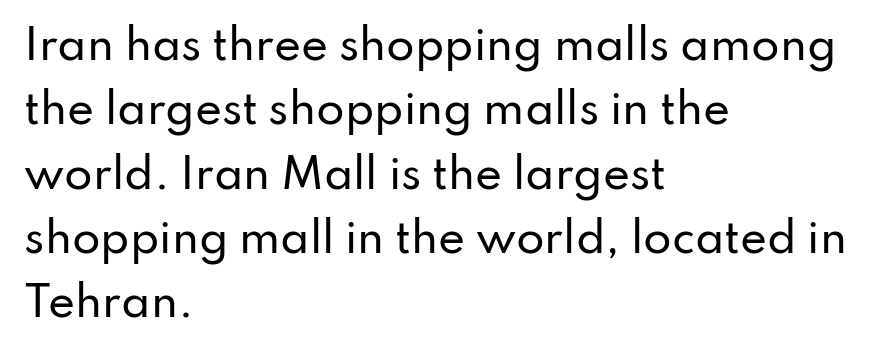
{"serif": "no", "italic": "no", "width": "normal", "stroke_contrast": "low", "x_height": "small", "monospaced": "no", "underline": "no", "align": "left", "line_spacing": "normal", "line_spacing_ratio": 1.57, "letter_spacing": "normal", "letter_spacing_em": 0.0, "glyph_px": 41}
